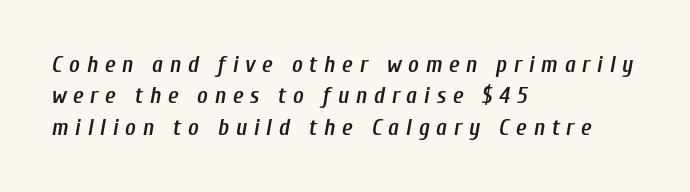
The image shows 23 px text type, italic (leaning right); set left-aligned, normal line spacing (1.36x), unusually wide letter spacing (+0.29 em), not underlined.
